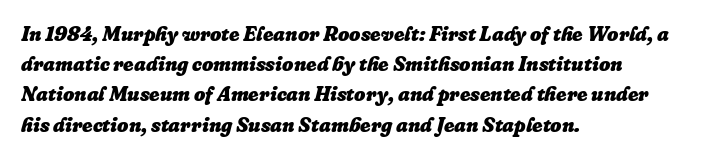
{"italic": "yes", "lean": "right", "slant_degrees": 16, "bold": "yes", "underline": "no", "align": "left", "line_spacing": "normal", "line_spacing_ratio": 1.51, "letter_spacing": "normal", "letter_spacing_em": 0.0, "glyph_px": 20}
